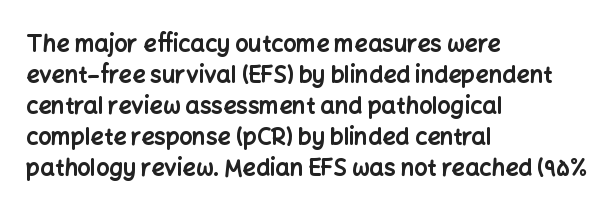
{"italic": "no", "bold": "yes", "underline": "no", "align": "left", "line_spacing": "normal", "line_spacing_ratio": 1.35, "letter_spacing": "normal", "letter_spacing_em": 0.0, "glyph_px": 23}
